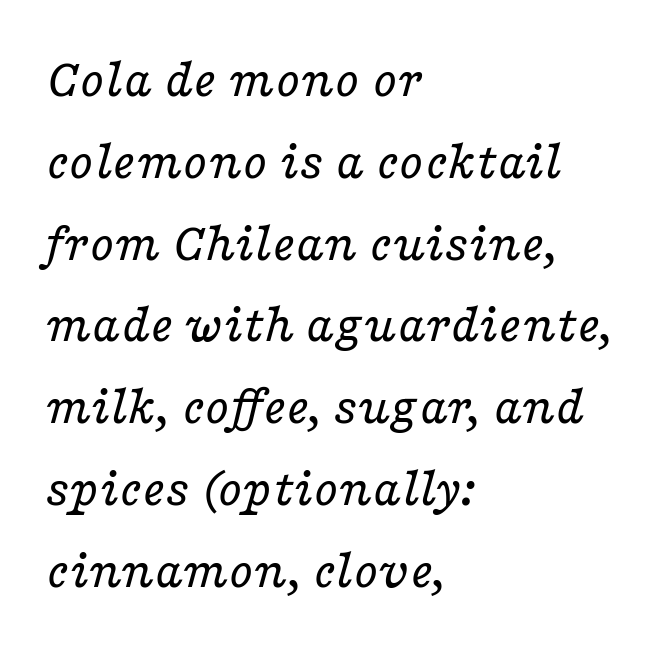
Characters are canted at an angle relative to the baseline's perpendicular. These lines keep a tight, regular rhythm from letter to letter. The leading is moderate, giving the passage an even texture. Only glyphs here, with clear space below each row.
